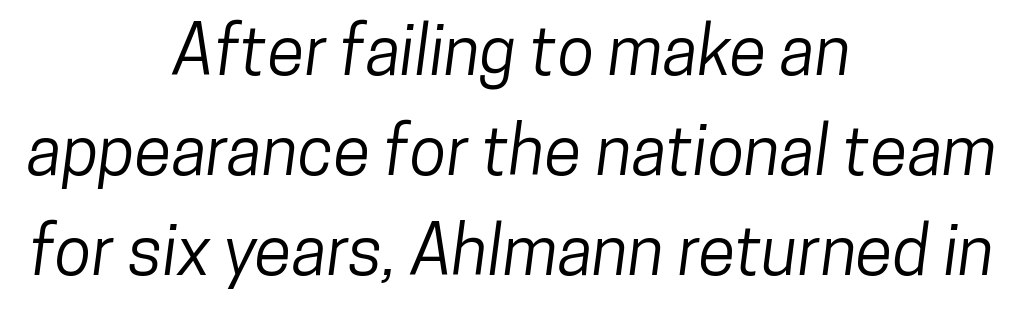
Q: Is the typeface a serif or a sans-serif typeface? A: Sans-serif.
Q: Is the text underlined? A: No.
Q: How is the paragraph aligned? A: Centered.
Q: Is the spacing between letters normal or unusually wide? A: Normal.
Q: Is the spacing between lines tight, normal or loose? A: Normal.
Q: Width (condensed, normal, or wide)? A: Condensed.
Q: Stroke contrast? A: Low.
Q: x-height? A: Medium.
Q: Monospaced? A: No.
